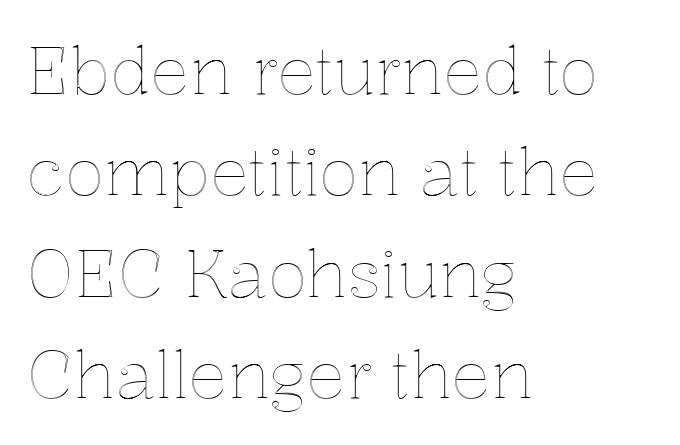
The image shows 65 px text type, upright; set left-aligned, normal line spacing (1.56x), normal letter spacing, not underlined; a medium x-height.
